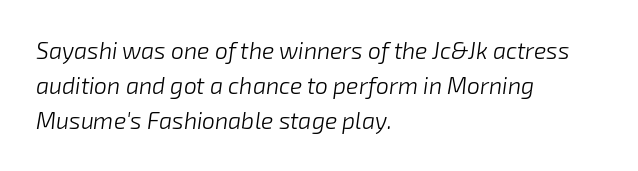
The face looks like a standard text weight, possibly lighter. It's the slanting kind of type. Where is the straight margin? On the left. Plain, unruled lines of type. Horizontal bands of white between lines are of average thickness. Compared with typical body copy, the letter spacing here is the same.
